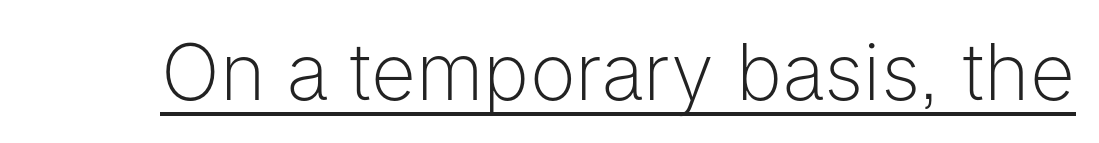
Each word holds together tightly as a unit, with standard inter-letter gaps. Posture: straight, roman, zero tilt. Underline: present. Spacing verdict: proportional, widths tailored to each character.
